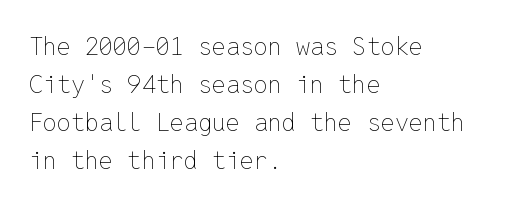
{"italic": "no", "bold": "no", "underline": "no", "align": "left", "line_spacing": "normal", "line_spacing_ratio": 1.52, "letter_spacing": "normal", "letter_spacing_em": 0.0, "glyph_px": 25}
